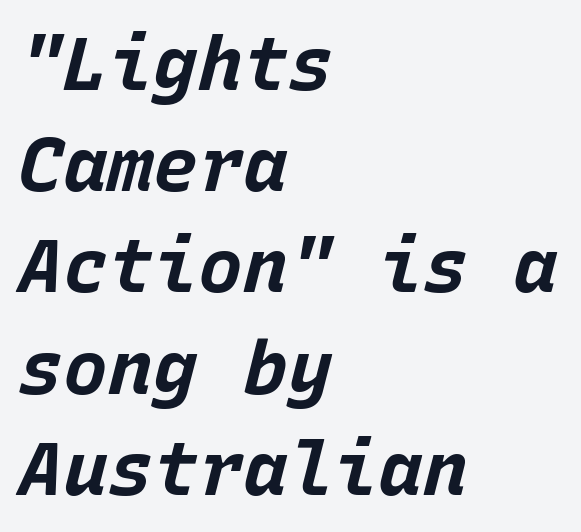
{"italic": "yes", "lean": "right", "slant_degrees": 15, "bold": "yes", "weight": "bold", "width": "normal", "stroke_contrast": "low", "x_height": "large", "monospaced": "yes", "underline": "no", "align": "left", "line_spacing": "normal", "line_spacing_ratio": 1.35, "letter_spacing": "normal", "letter_spacing_em": 0.0, "glyph_px": 75}
